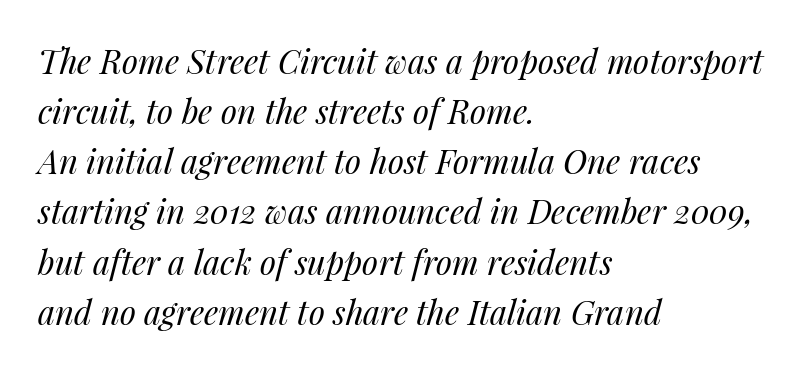
Q: Is the text bold? A: No.
Q: Is the text italic (slanted)? A: Yes, it leans right by about 14 degrees.
Q: Is the text underlined? A: No.
Q: How is the paragraph aligned? A: Left-aligned.
Q: Is the spacing between letters normal or unusually wide? A: Normal.
Q: Is the spacing between lines tight, normal or loose? A: Normal.
Q: Width (condensed, normal, or wide)? A: Normal.
Q: Stroke contrast? A: Medium.
Q: x-height? A: Medium.
Q: Monospaced? A: No.
